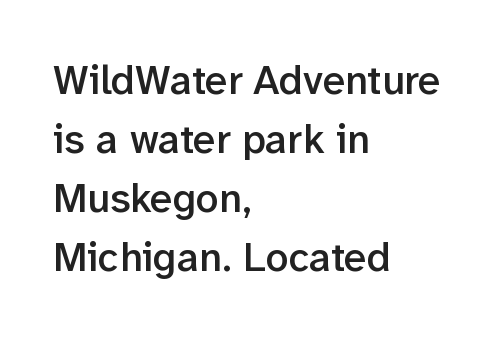
Each row of text sits above clean, open space. Do the characters align in a grid? No, the font is proportional. This is sans-serif lettering, the kind often seen on screens and signage. Regarding leading, the lines here are spaced in the standard way. Layout note: lines flush left. Honestly, the letter spacing is just normal — you wouldn't notice it.
